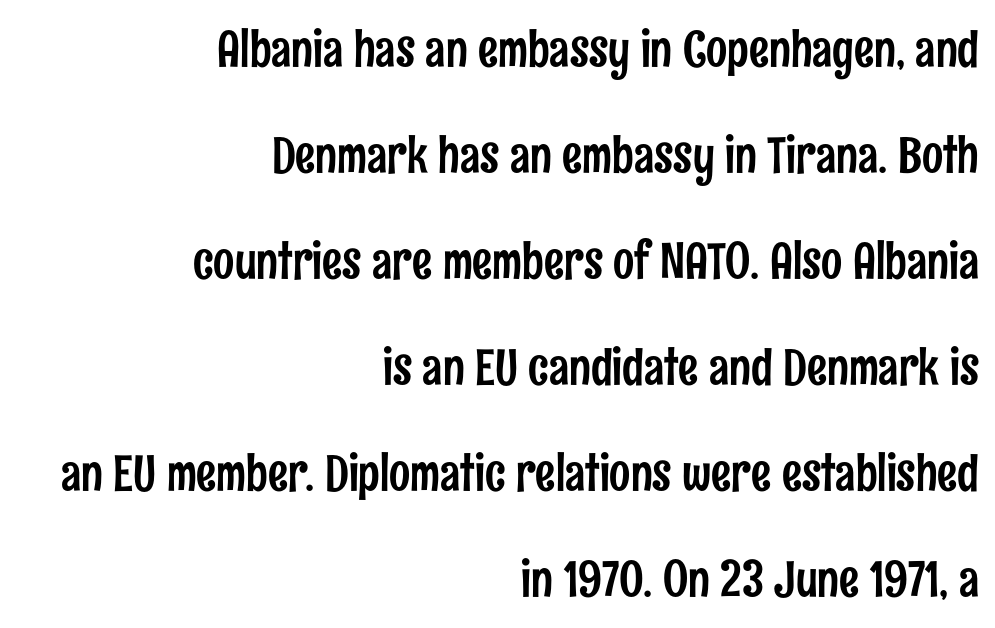
The image shows 50 px condensed sans-serif type, upright; set right-aligned, loose line spacing (2.12x), normal letter spacing, not underlined; low stroke contrast and a medium x-height.
